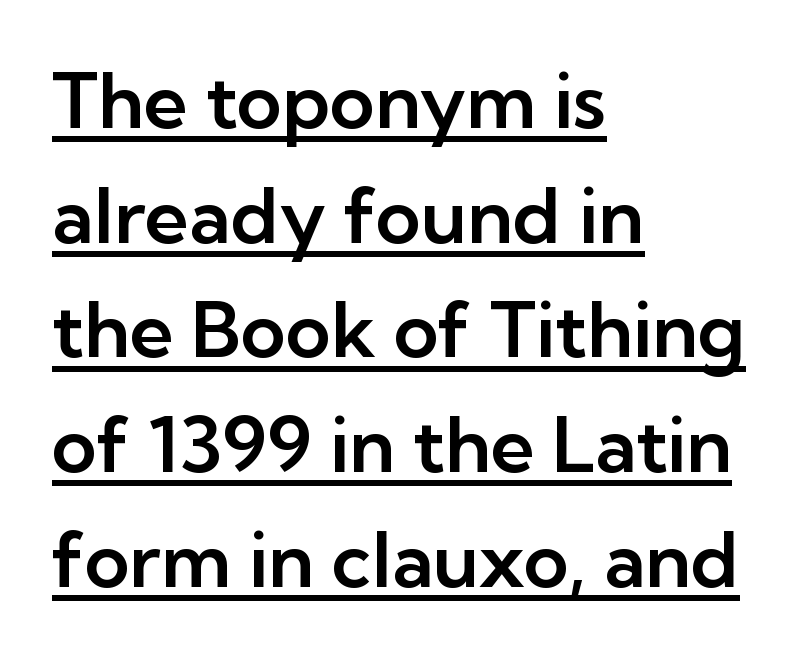
A typesetter would call this proportional, since set widths differ per character. Does a line run under the words? Yes, clearly. Students, observe: this is what conventionally led text looks like. Regarding serifs, this sample does without them. In CSS terms this would be text-align: left.
